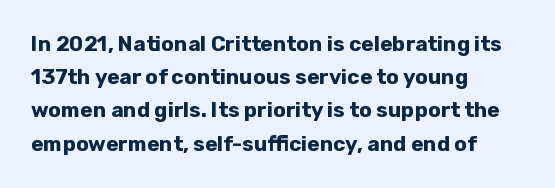
The image shows 21 px bold type, upright; set left-aligned, normal line spacing (1.58x), normal letter spacing, not underlined.
